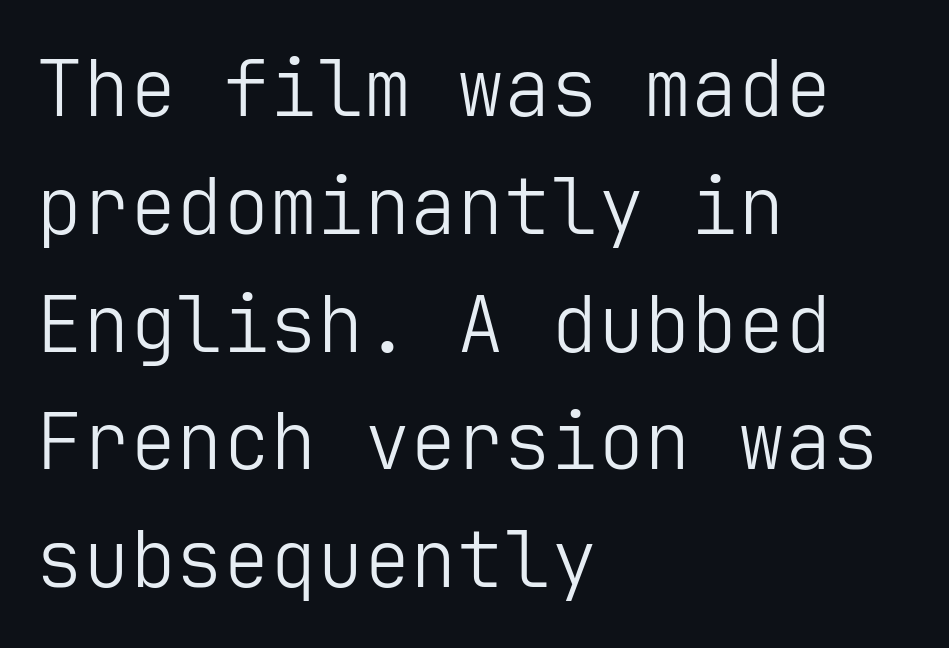
Vertical strokes here are truly vertical. Words float on clear page, feet unadorned. No feet cap the strokes, marking this as sans-serif type. In CSS terms this would be text-align: left. Does the leading feel generous? No, just average.
